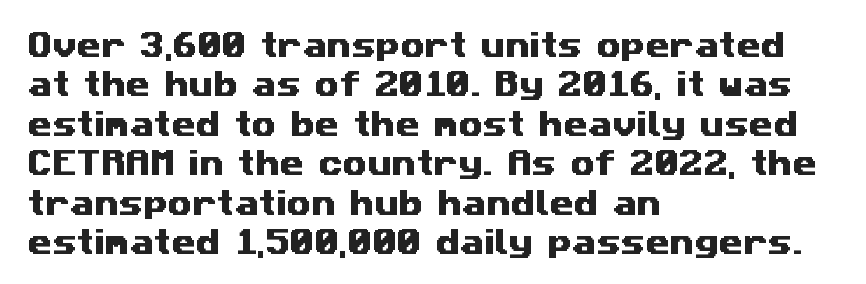
The rendering shows plain stroke endings on the letterforms — a sans-serif design. The tracking reads as untouched default to a designer's eye. Think of a printed novel: that variable character pitch is what you see here. Leftover space on each line is placed entirely after the last word. A bare baseline throughout the passage.
